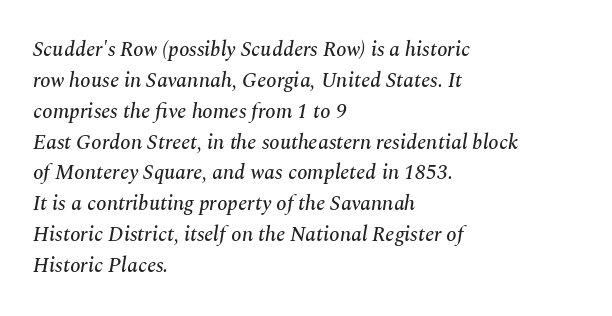
Q: Is the text italic (slanted)? A: Yes, it leans right by about 10 degrees.
Q: Is the text underlined? A: No.
Q: How is the paragraph aligned? A: Left-aligned.
Q: Is the spacing between letters normal or unusually wide? A: Normal.
Q: Is the spacing between lines tight, normal or loose? A: Normal.
